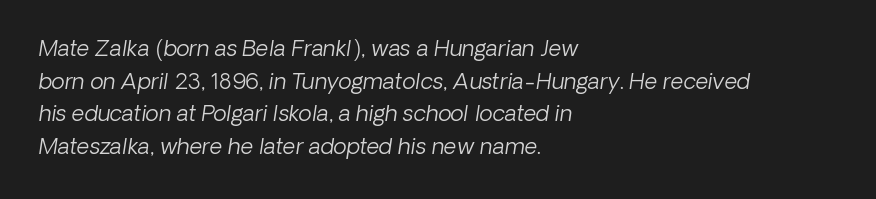
Q: Is the text bold? A: No.
Q: Is the text underlined? A: No.
Q: How is the paragraph aligned? A: Left-aligned.
Q: Is the spacing between letters normal or unusually wide? A: Normal.
Q: Is the spacing between lines tight, normal or loose? A: Normal.
